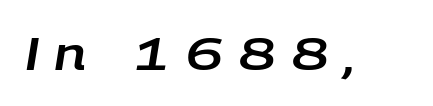
The passage shown is typed in a proportional face where columns would drift. The space directly below the letters is spotless. The whole block is typeset with a tilt. Letter spacing: wide.
